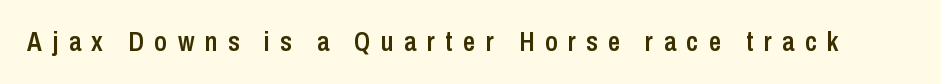
The image shows 27 px text type, upright; set unusually wide letter spacing (+0.39 em), not underlined.
